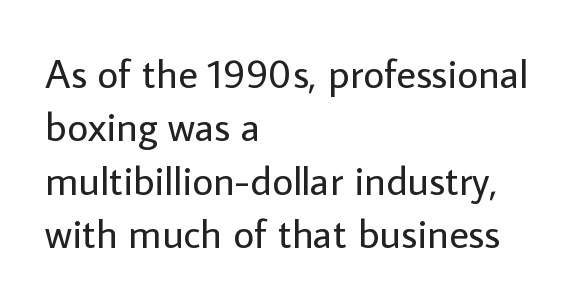
In terms of posture, this sample is upright. One glance says typical: line gaps are just what's usual. Type without underlining. The passage is arranged the way most books set body copy — flush left. This sample uses plain, unmodified letter spacing. Weight class: somewhere from thin through regular.
